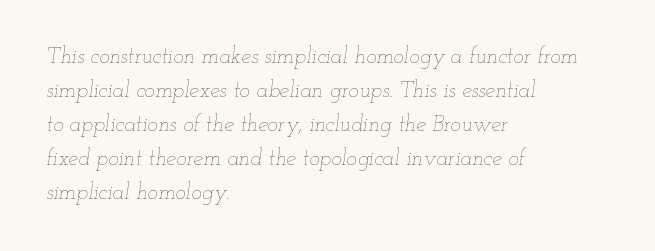
The image shows 22 px text type, italic (leaning right); set left-aligned, normal line spacing (1.54x), normal letter spacing, not underlined.
